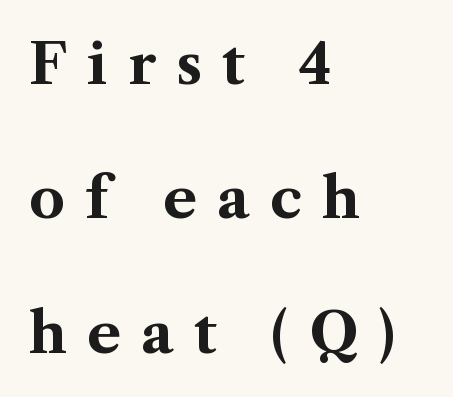
The image shows 56 px bold serif type, upright; set left-aligned, loose line spacing (2.4x), unusually wide letter spacing (+0.36 em), not underlined; medium stroke contrast and a medium x-height.
